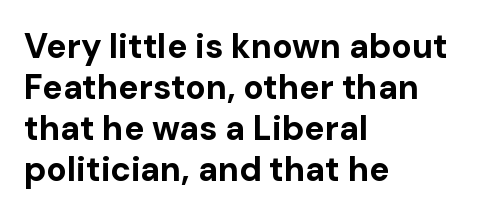
Q: Is the text bold? A: Yes.
Q: Is the text italic (slanted)? A: No, it is upright.
Q: Is the typeface a serif or a sans-serif typeface? A: Sans-serif.
Q: Is the text underlined? A: No.
Q: How is the paragraph aligned? A: Left-aligned.
Q: Is the spacing between letters normal or unusually wide? A: Normal.
Q: Width (condensed, normal, or wide)? A: Normal.
Q: Stroke contrast? A: Low.
Q: x-height? A: Medium.
Q: Monospaced? A: No.
